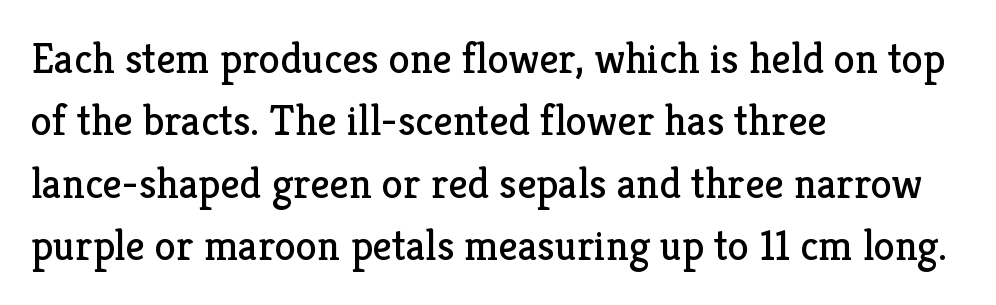
{"serif": "yes", "italic": "no", "bold": "no", "weight": "regular", "width": "normal", "stroke_contrast": "low", "x_height": "medium", "monospaced": "no", "underline": "no", "align": "left", "line_spacing": "normal", "line_spacing_ratio": 1.45, "letter_spacing": "normal", "letter_spacing_em": 0.0, "glyph_px": 43}
